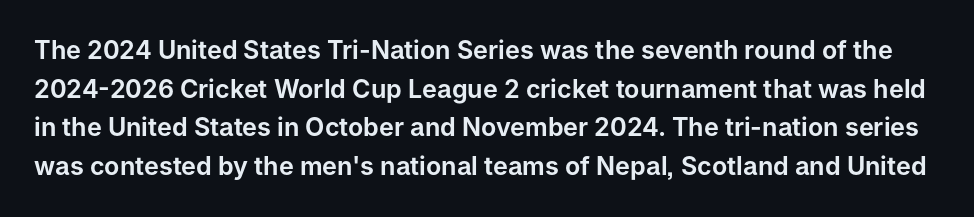
Q: Is the text italic (slanted)? A: No, it is upright.
Q: Is the text underlined? A: No.
Q: Is the spacing between letters normal or unusually wide? A: Normal.
Q: Is the spacing between lines tight, normal or loose? A: Normal.
